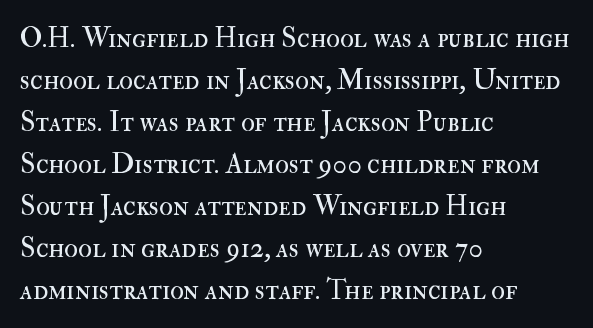
This sample has the flowing, uneven cadence of proportional lettering. The gap between lines stays unmarked. No extra tracking has been applied to these lines. Caption: face not bold, strokes unweighted. This sample is left-justified, so line endings fall wherever the words run out.
